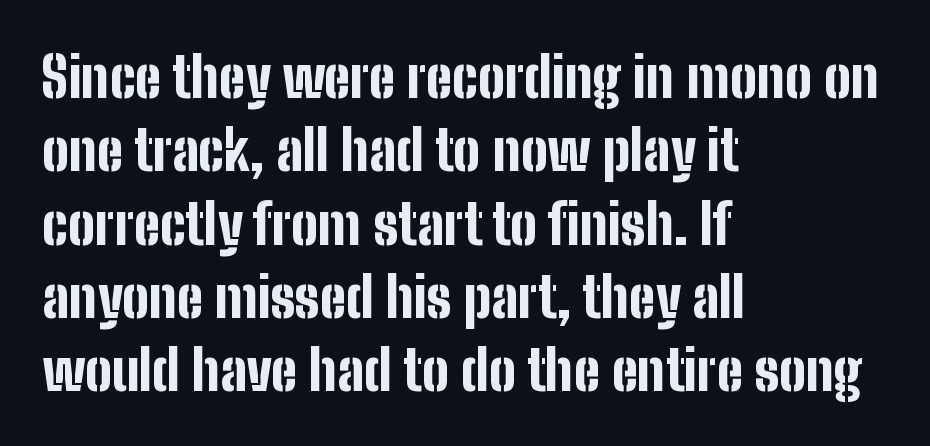
{"serif": "no", "italic": "no", "bold": "yes", "weight": "bold", "width": "condensed", "stroke_contrast": "low", "x_height": "medium", "monospaced": "no", "underline": "no", "align": "left", "line_spacing": "normal", "line_spacing_ratio": 1.31, "letter_spacing": "normal", "letter_spacing_em": 0.0, "glyph_px": 56}
